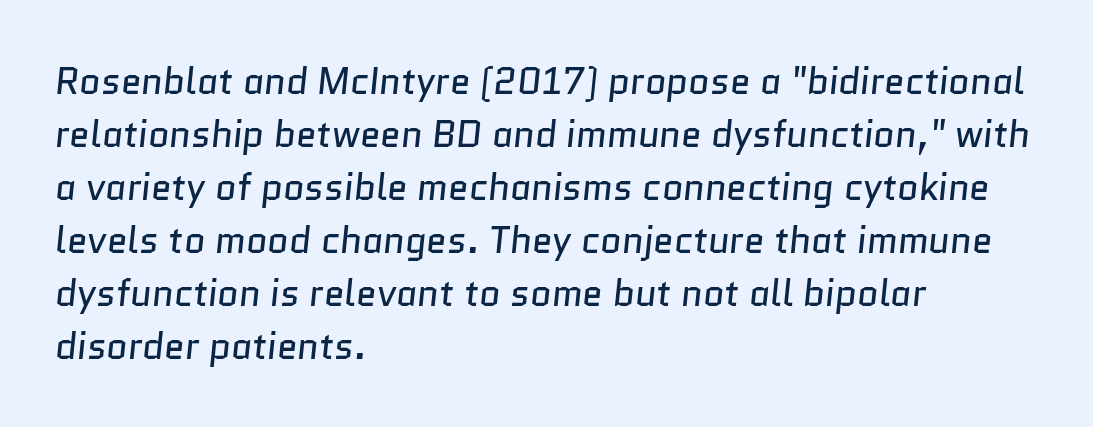
The image shows 37 px regular-weight sans-serif type; set left-aligned, normal line spacing (1.43x), normal letter spacing, not underlined; low stroke contrast and a medium x-height.
